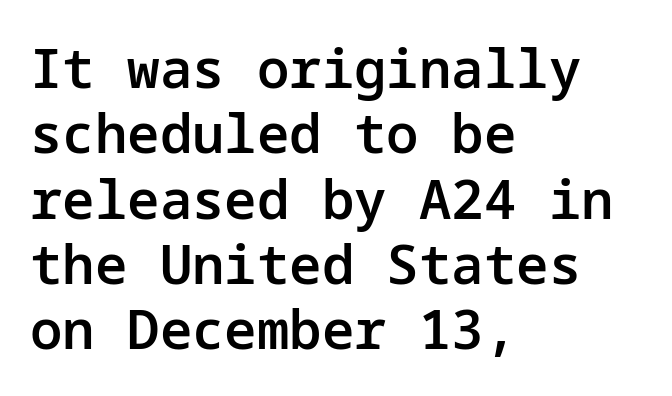
The image shows 54 px semibold sans-serif type, upright; set left-aligned, line spacing 1.21x, normal letter spacing, not underlined; low stroke contrast and a medium x-height.
